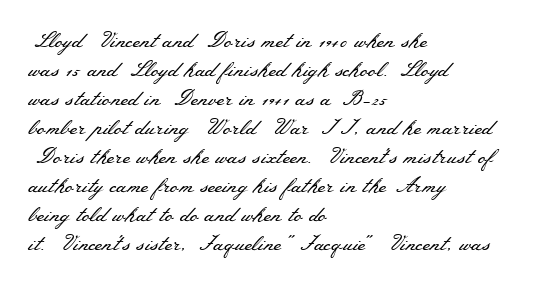
The image shows 21 px text type; set left-aligned, normal line spacing (1.38x), normal letter spacing, not underlined.
